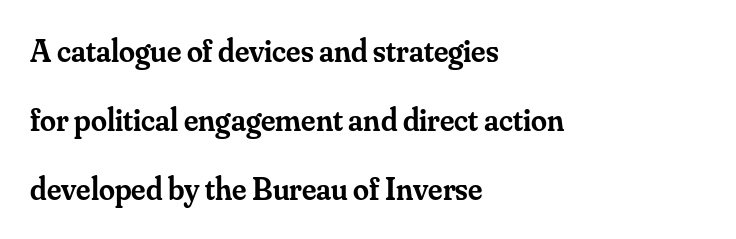
{"serif": "yes", "italic": "no", "bold": "semi", "weight": "semibold", "width": "normal", "stroke_contrast": "medium", "x_height": "small", "monospaced": "no", "underline": "no", "align": "left", "line_spacing": "loose", "line_spacing_ratio": 2.15, "letter_spacing": "normal", "letter_spacing_em": 0.0, "glyph_px": 32}
